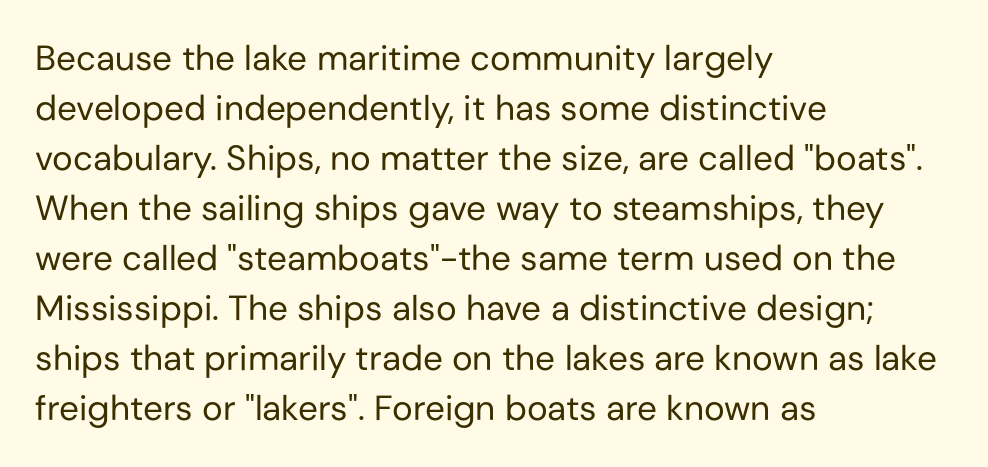
Layout note: lines flush left. It's the straight-up-and-down kind of type. The passage shown is typed in a proportional face where columns would drift. Evenly set lines give the paragraph a standard silhouette.
